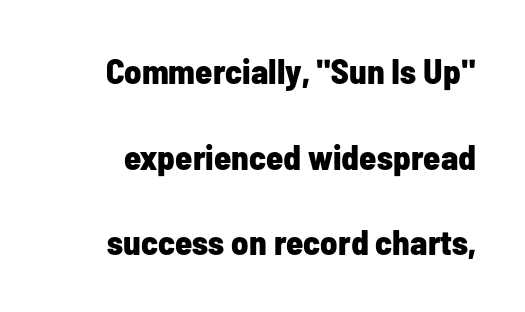
Q: Is the text bold? A: Yes.
Q: Is the text italic (slanted)? A: No, it is upright.
Q: Is the typeface a serif or a sans-serif typeface? A: Sans-serif.
Q: Is the text underlined? A: No.
Q: Is the spacing between letters normal or unusually wide? A: Normal.
Q: Is the spacing between lines tight, normal or loose? A: Loose.
Q: Width (condensed, normal, or wide)? A: Condensed.
Q: Stroke contrast? A: Low.
Q: x-height? A: Medium.
Q: Monospaced? A: No.
